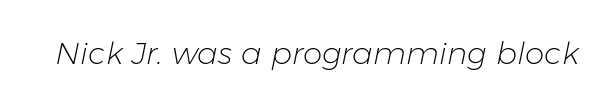
The image shows 31 px light type, italic (leaning right); set normal letter spacing, not underlined; low stroke contrast and a medium x-height.
